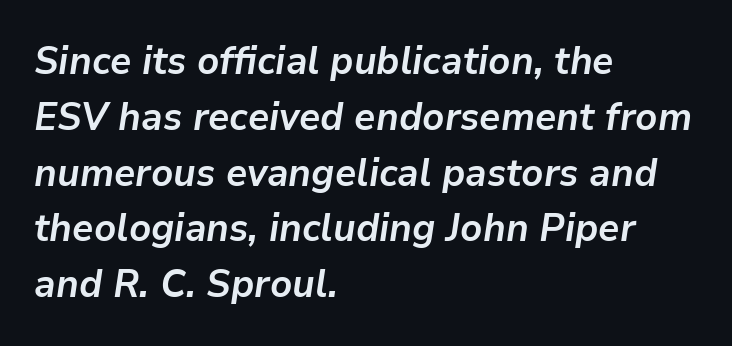
{"italic": "yes", "lean": "right", "slant_degrees": 9, "bold": "yes", "weight": "semibold", "width": "normal", "stroke_contrast": "low", "x_height": "medium", "monospaced": "no", "underline": "no", "align": "left", "line_spacing": "normal", "line_spacing_ratio": 1.43, "letter_spacing": "normal", "letter_spacing_em": 0.0, "glyph_px": 39}
